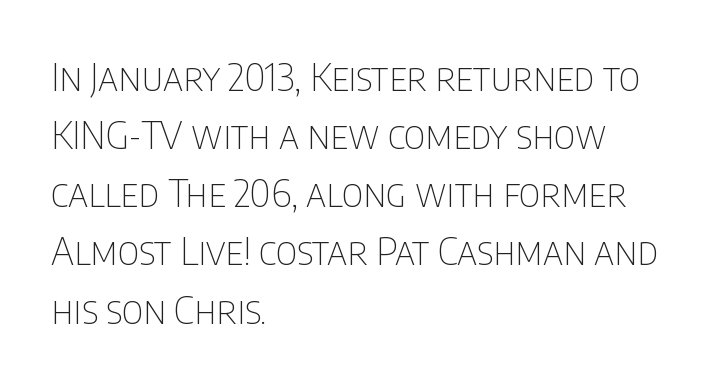
Q: Is the text bold? A: No.
Q: Is the text italic (slanted)? A: No, it is upright.
Q: Is the typeface a serif or a sans-serif typeface? A: Sans-serif.
Q: Is the text underlined? A: No.
Q: How is the paragraph aligned? A: Left-aligned.
Q: Is the spacing between letters normal or unusually wide? A: Normal.
Q: Is the spacing between lines tight, normal or loose? A: Normal.
Q: Width (condensed, normal, or wide)? A: Condensed.
Q: Stroke contrast? A: Low.
Q: x-height? A: Large.
Q: Monospaced? A: No.
